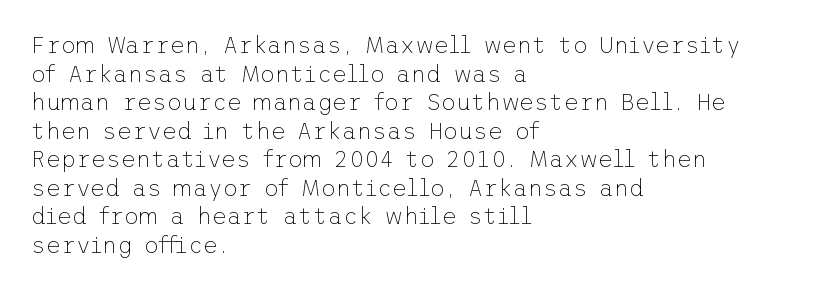
Beneath every word, the page is bare. On a weight scale, this lands at 450 or below. Look at the tracking — it's just the regular setting, nothing added. The typesetter chose a ragged-right arrangement here. Upright lettering throughout.
